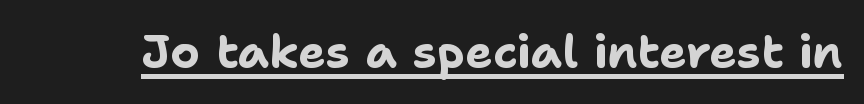
Q: Is the text bold? A: Yes.
Q: Is the text italic (slanted)? A: No, it is upright.
Q: Is the typeface a serif or a sans-serif typeface? A: Sans-serif.
Q: Is the text underlined? A: Yes.
Q: Is the spacing between letters normal or unusually wide? A: Normal.
Q: Width (condensed, normal, or wide)? A: Normal.
Q: Stroke contrast? A: Low.
Q: x-height? A: Medium.
Q: Monospaced? A: No.
